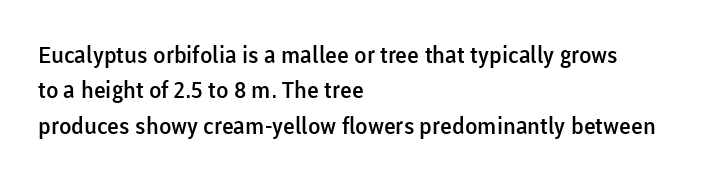
The image shows 23 px text type, upright; set left-aligned, normal line spacing (1.54x), normal letter spacing, not underlined.
